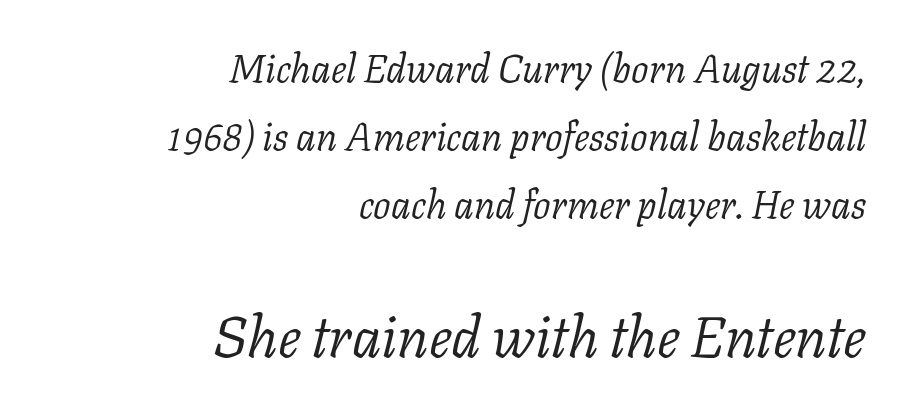
The letters sit at their default tracking, neither squeezed nor spread. Unlike a clean sans, this face finishes its strokes with serifs. This rendering features lettering with no underline. The paragraph shown leans on its right margin. Stems here are at most as thick as an everyday book face. A typesetter would call this proportional, since set widths differ per character.
